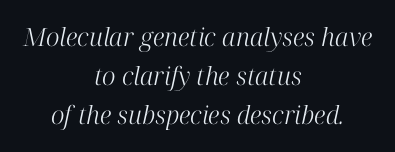
{"italic": "yes", "lean": "right", "slant_degrees": 12, "bold": "no", "underline": "no", "align": "center", "line_spacing": "normal", "line_spacing_ratio": 1.57, "letter_spacing": "normal", "letter_spacing_em": 0.0, "glyph_px": 25}
